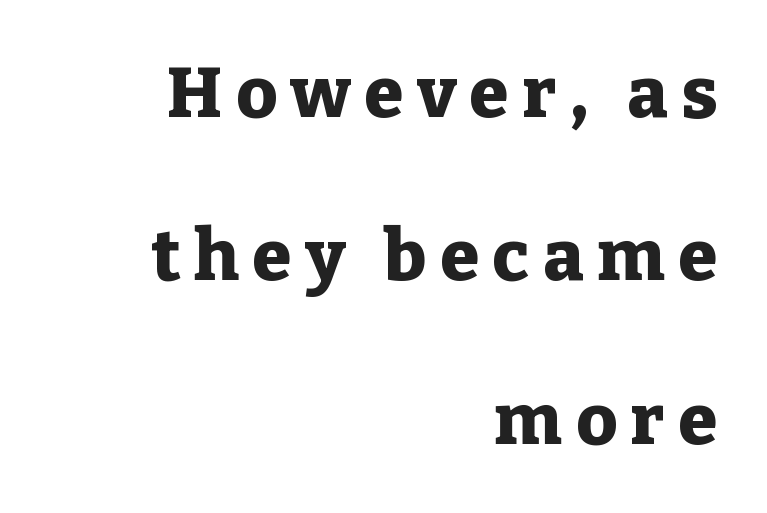
The image shows 71 px heavy serif type, upright; set right-aligned, loose line spacing (2.3x), not underlined; low stroke contrast and a medium x-height.
